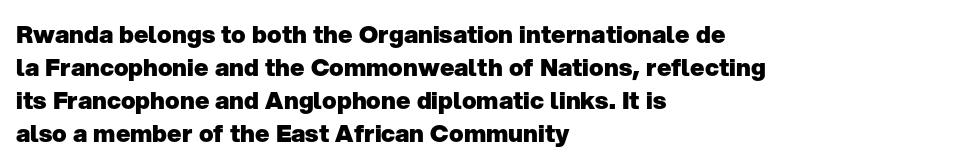
{"italic": "no", "bold": "yes", "underline": "no", "align": "left", "line_spacing": "normal", "line_spacing_ratio": 1.37, "letter_spacing": "normal", "letter_spacing_em": 0.0, "glyph_px": 24}
